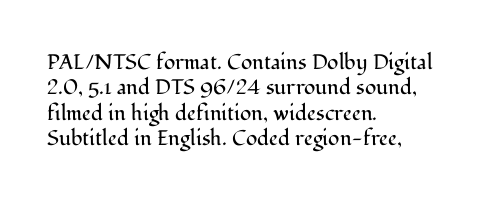
A bare baseline throughout the passage. Line beginnings align vertically; line endings do not. This sample uses plain, unmodified letter spacing. Posture: straight, roman, zero tilt. Is this a heavy cut? Hardly; it is regular or lighter.
